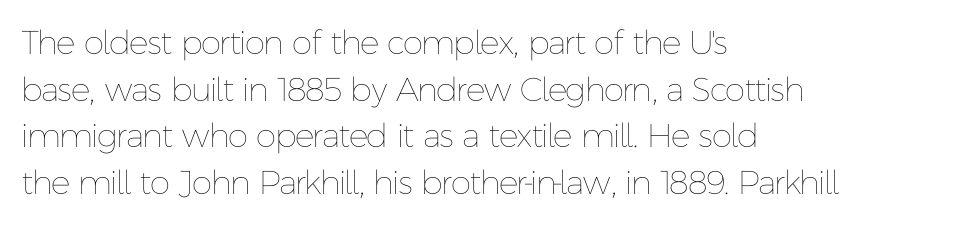
The image shows 33 px thin type, upright; set left-aligned, normal line spacing (1.41x), normal letter spacing, not underlined; low stroke contrast and a medium x-height.
